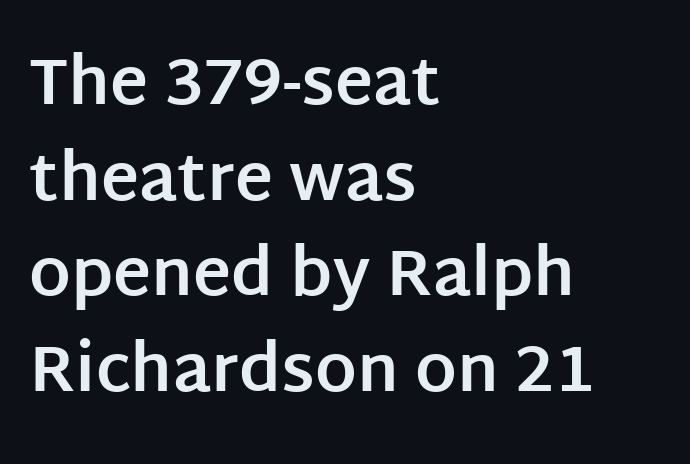
Q: Is the text bold? A: Yes.
Q: Is the text italic (slanted)? A: No, it is upright.
Q: Is the typeface a serif or a sans-serif typeface? A: Sans-serif.
Q: Is the text underlined? A: No.
Q: How is the paragraph aligned? A: Left-aligned.
Q: Is the spacing between letters normal or unusually wide? A: Normal.
Q: Is the spacing between lines tight, normal or loose? A: Normal.
Q: Width (condensed, normal, or wide)? A: Normal.
Q: Stroke contrast? A: Low.
Q: x-height? A: Large.
Q: Monospaced? A: No.
